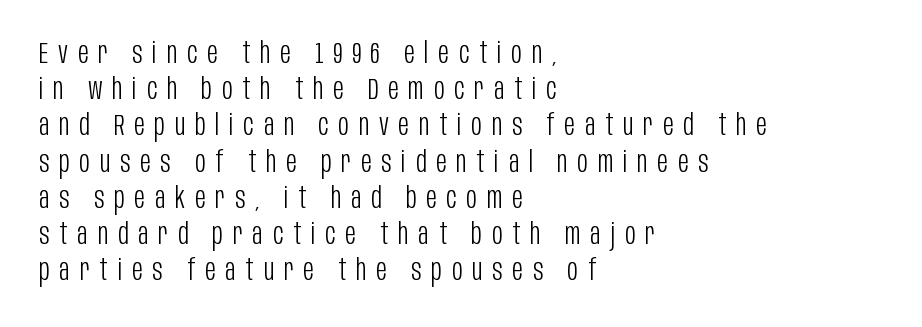
The letterforms stand isolated, each surrounded by extra space. Beneath every word, the page is bare. The font family rendered here belongs to the sans-serif group. Every stem runs plumb, perpendicular to the baseline. The rows are spaced the way most documents space them. Casual observation: everything's shoved over to the left.
